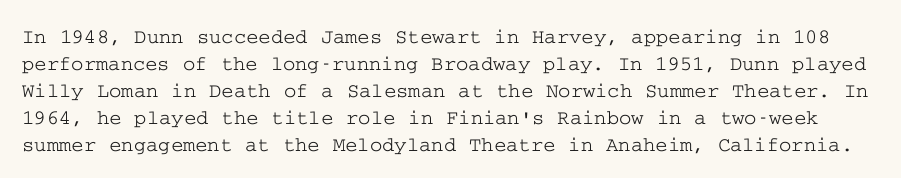
{"italic": "no", "underline": "no", "line_spacing": "normal", "line_spacing_ratio": 1.28, "letter_spacing": "normal", "letter_spacing_em": 0.0, "glyph_px": 21}
